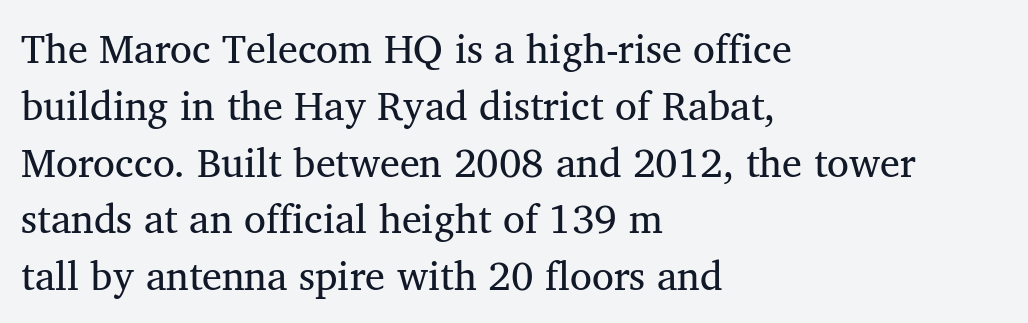
Q: Is the text bold? A: No.
Q: Is the text italic (slanted)? A: No, it is upright.
Q: Is the typeface a serif or a sans-serif typeface? A: Serif.
Q: Is the text underlined? A: No.
Q: How is the paragraph aligned? A: Left-aligned.
Q: Is the spacing between letters normal or unusually wide? A: Normal.
Q: Is the spacing between lines tight, normal or loose? A: Normal.
Q: Width (condensed, normal, or wide)? A: Normal.
Q: Stroke contrast? A: Medium.
Q: x-height? A: Medium.
Q: Monospaced? A: No.
